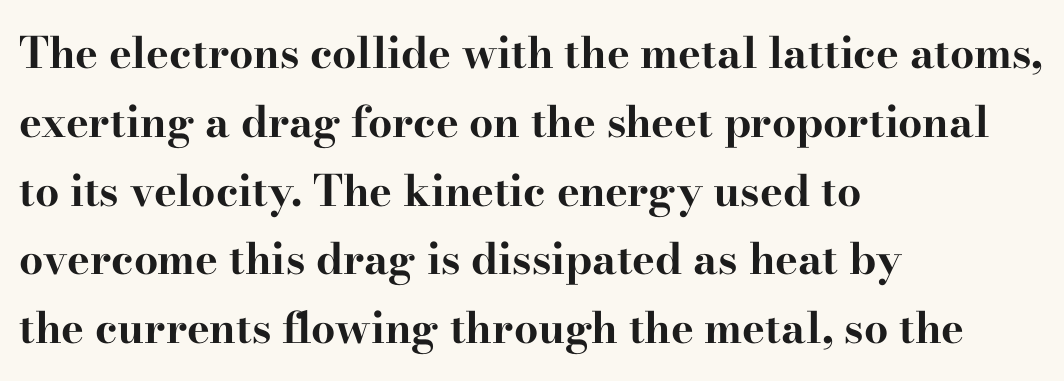
Q: Is the text bold? A: Yes.
Q: Is the text italic (slanted)? A: No, it is upright.
Q: Is the typeface a serif or a sans-serif typeface? A: Serif.
Q: Is the text underlined? A: No.
Q: How is the paragraph aligned? A: Left-aligned.
Q: Is the spacing between letters normal or unusually wide? A: Normal.
Q: Is the spacing between lines tight, normal or loose? A: Normal.
Q: Width (condensed, normal, or wide)? A: Wide.
Q: Stroke contrast? A: High.
Q: x-height? A: Small.
Q: Monospaced? A: No.
